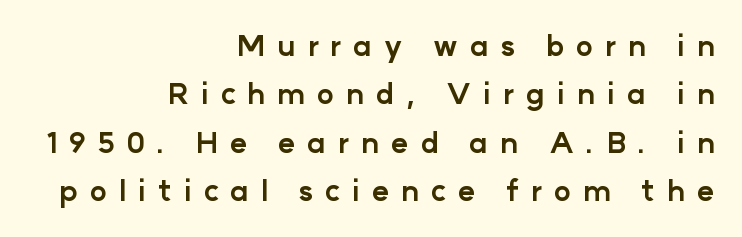
{"serif": "no", "italic": "no", "bold": "yes", "weight": "bold", "width": "normal", "stroke_contrast": "low", "x_height": "medium", "monospaced": "no", "underline": "no", "align": "right", "line_spacing": "normal", "line_spacing_ratio": 1.67, "letter_spacing": "wide", "letter_spacing_em": 0.41, "glyph_px": 29}
